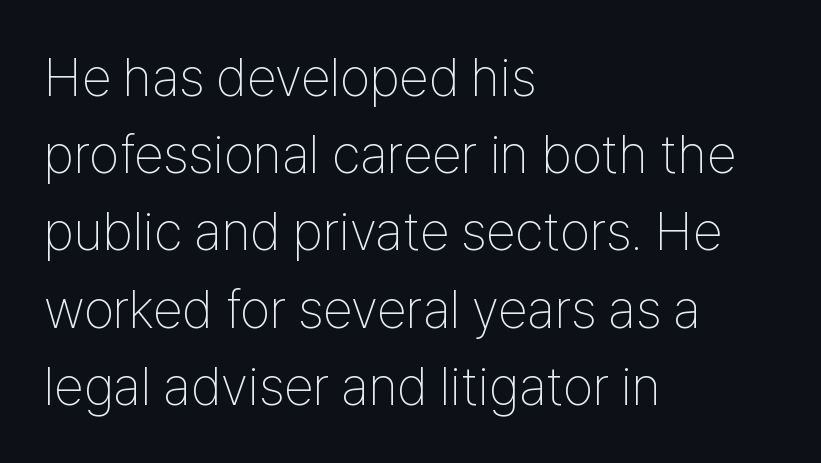
The image shows 54 px thin, condensed sans-serif type, upright; set left-aligned, normal line spacing (1.43x), normal letter spacing, not underlined; low stroke contrast and a medium x-height.
